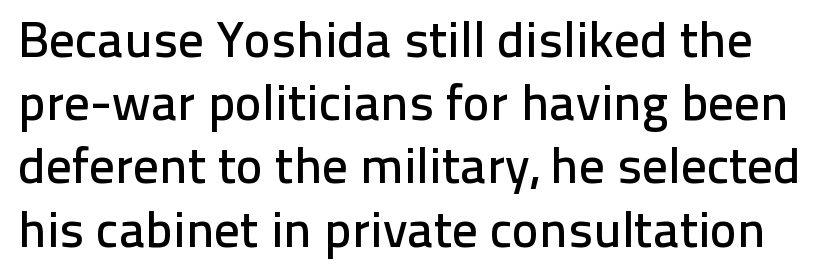
Only glyphs here, with clear space below each row. The glyphs in this specimen are sans serif. Characters follow at the spacing the type designer built in. You could not count columns in this text — the font is proportionally spaced. Quick note: not italic, upright.
